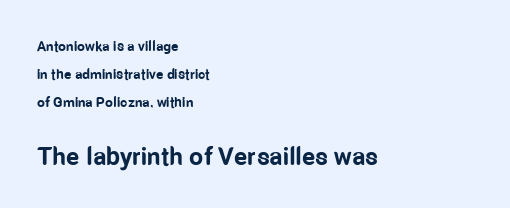
The image shows 25 px bold type, upright; set left-aligned, loose line spacing (1.99x), normal letter spacing, not underlined; the second (bottom) block is 1.79x larger.
